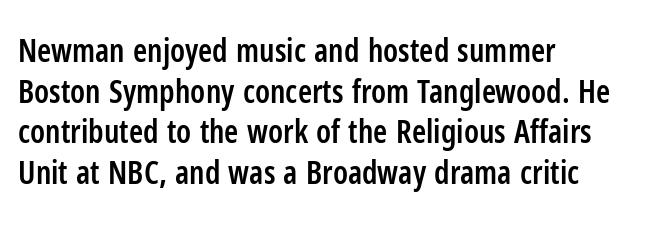
The image shows 32 px semibold, condensed sans-serif type, upright; set left-aligned, normal line spacing (1.27x), normal letter spacing, not underlined; low stroke contrast and a medium x-height.
